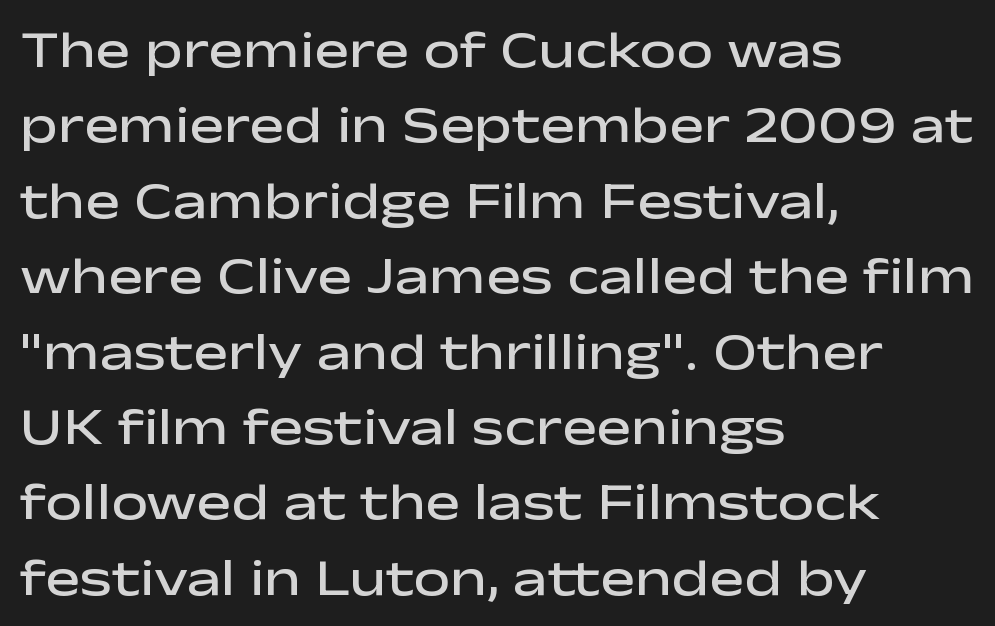
{"serif": "no", "italic": "no", "bold": "semi", "weight": "semibold", "width": "wide", "stroke_contrast": "low", "x_height": "medium", "monospaced": "no", "underline": "no", "align": "left", "line_spacing": "normal", "line_spacing_ratio": 1.45, "letter_spacing": "normal", "letter_spacing_em": 0.0, "glyph_px": 52}
